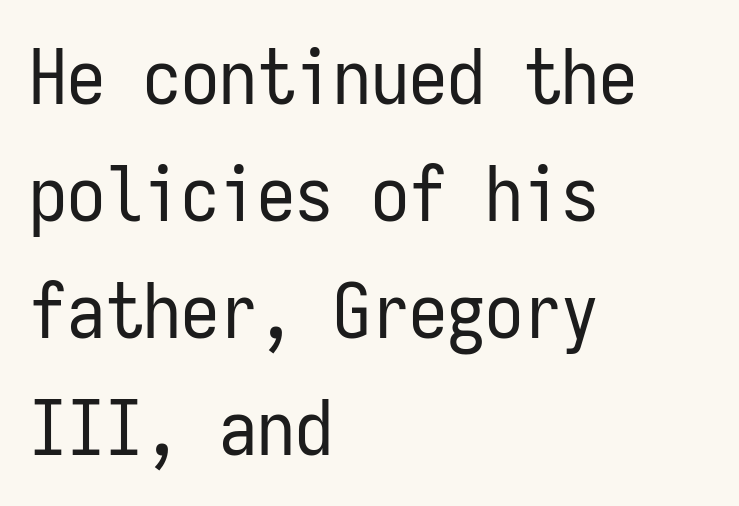
The image shows 76 px regular-weight, condensed sans-serif type, upright, monospaced; set left-aligned, normal line spacing (1.54x), normal letter spacing, not underlined; low stroke contrast and a medium x-height.
